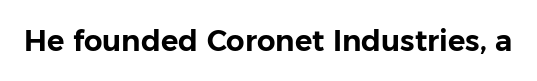
The image shows 29 px sans-serif type, upright; set normal letter spacing, not underlined; low stroke contrast and a medium x-height.
